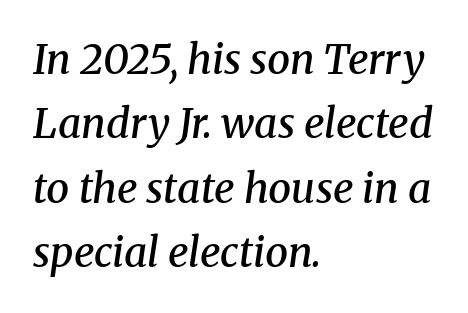
Q: Is the text bold? A: Semi-bold.
Q: Is the text italic (slanted)? A: Yes, it leans right by about 8 degrees.
Q: Is the typeface a serif or a sans-serif typeface? A: Serif.
Q: Is the text underlined? A: No.
Q: How is the paragraph aligned? A: Left-aligned.
Q: Is the spacing between letters normal or unusually wide? A: Normal.
Q: Is the spacing between lines tight, normal or loose? A: Normal.
Q: Width (condensed, normal, or wide)? A: Normal.
Q: Stroke contrast? A: Medium.
Q: x-height? A: Medium.
Q: Monospaced? A: No.
